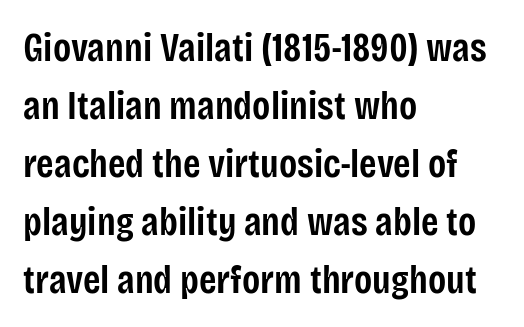
The image shows 40 px semibold, condensed sans-serif type, upright; set left-aligned, normal line spacing (1.45x), normal letter spacing, not underlined; low stroke contrast and a large x-height.
